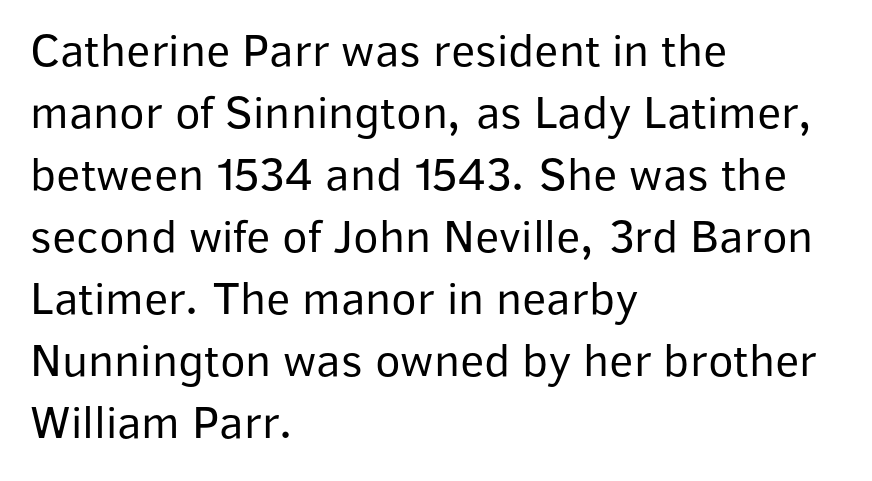
The image shows 47 px regular-weight sans-serif type, upright; set left-aligned, normal line spacing (1.32x), normal letter spacing, not underlined; low stroke contrast and a medium x-height.
